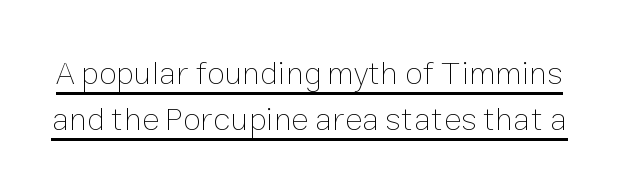
The image shows 33 px thin type, upright; set normal line spacing (1.4x), normal letter spacing, underlined; low stroke contrast and a medium x-height.
